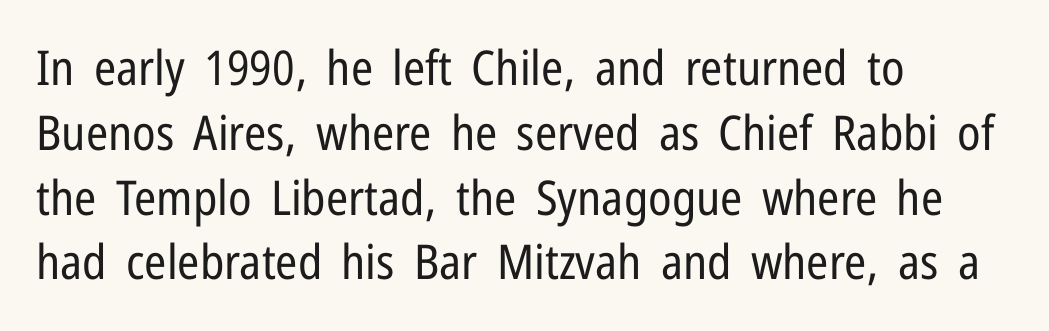
The image shows 48 px regular-weight, condensed sans-serif type, upright; set left-aligned, normal line spacing (1.35x), normal letter spacing, not underlined; low stroke contrast and a medium x-height.
